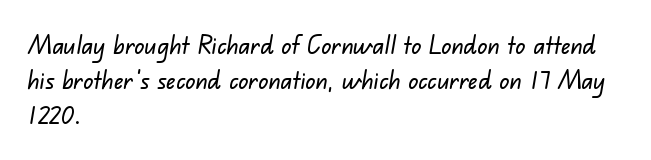
Notice how the passage keeps a crisp vertical edge on the left only. Glance below the letters and you will spot only blank space. Letter spacing: default. One glance says typical: line gaps are just what's usual.
